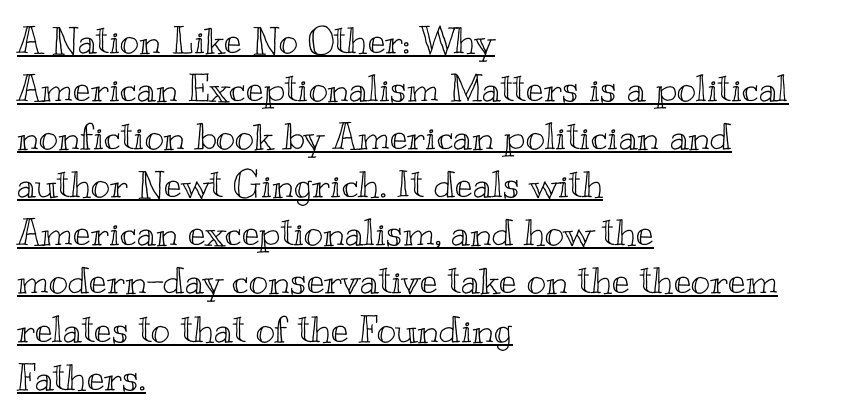
The image shows 37 px wide type, upright; set left-aligned, normal line spacing (1.3x), normal letter spacing, underlined; a small x-height.
